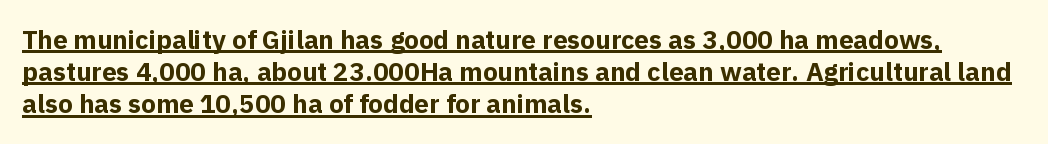
{"italic": "no", "bold": "yes", "underline": "yes", "align": "left", "line_spacing_ratio": 1.24, "letter_spacing": "normal", "letter_spacing_em": 0.0, "glyph_px": 26}
